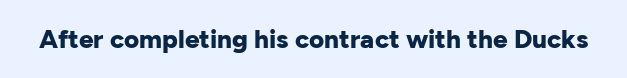
Q: Is the text bold? A: Yes.
Q: Is the text italic (slanted)? A: No, it is upright.
Q: Is the text underlined? A: No.
Q: Is the spacing between letters normal or unusually wide? A: Normal.
